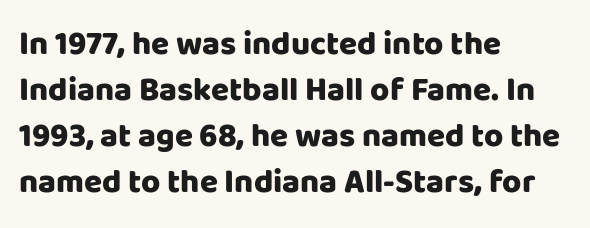
The image shows 33 px heavy sans-serif type, upright; set left-aligned, normal line spacing (1.39x), normal letter spacing, not underlined; low stroke contrast and a large x-height.
